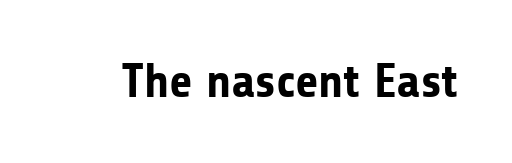
The image shows 48 px bold sans-serif type, upright; set normal letter spacing, not underlined; low stroke contrast and a medium x-height.
